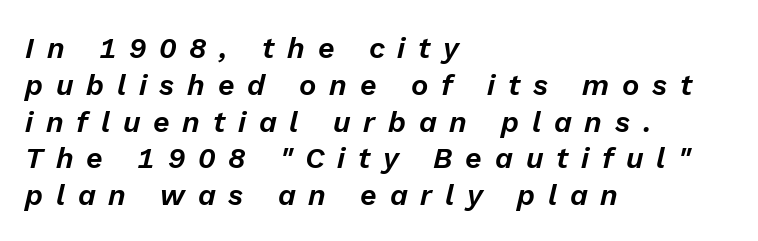
{"italic": "yes", "lean": "right", "slant_degrees": 13, "width": "normal", "stroke_contrast": "low", "x_height": "medium", "monospaced": "no", "underline": "no", "align": "left", "line_spacing": "normal", "line_spacing_ratio": 1.27, "letter_spacing": "wide", "letter_spacing_em": 0.44, "glyph_px": 29}
